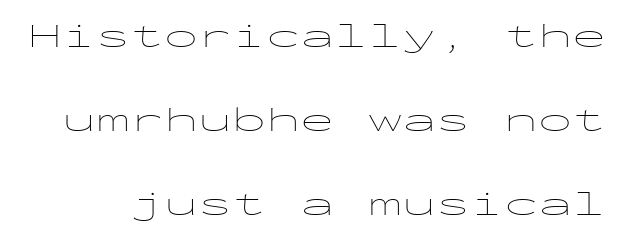
The image shows 34 px thin, wide sans-serif type, upright, monospaced; set loose line spacing (2.47x), normal letter spacing, not underlined; low stroke contrast and a medium x-height.
